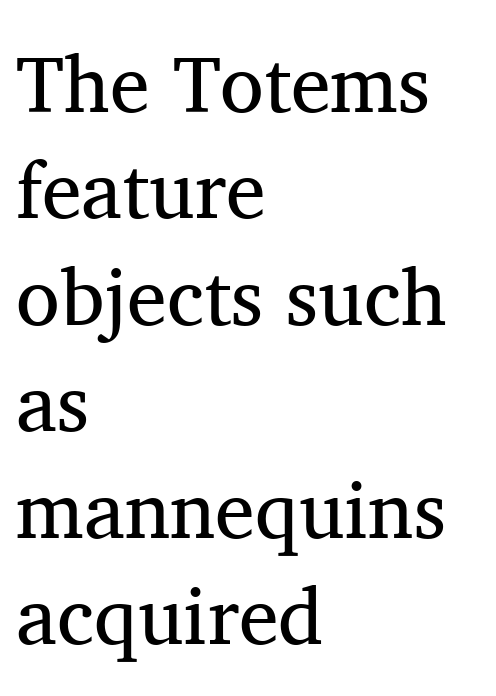
Whoever set this chose a conventional vertical rhythm. The zone under the glyphs is completely vacant. Note the varied advance widths — an 'i' is clearly narrower than an 'm'. The rendering keeps characters at their native spacing. The weight tops out at a normal text grade.
